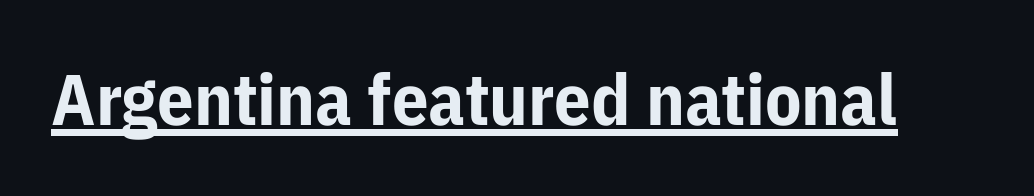
Chunky letters — that's bold for sure. Note the varied advance widths — an 'i' is clearly narrower than an 'm'. Like a heading marked for emphasis, these lines bear an underscore. A sans-serif font was chosen for this passage. Is there any slant? The stems are plumb.
